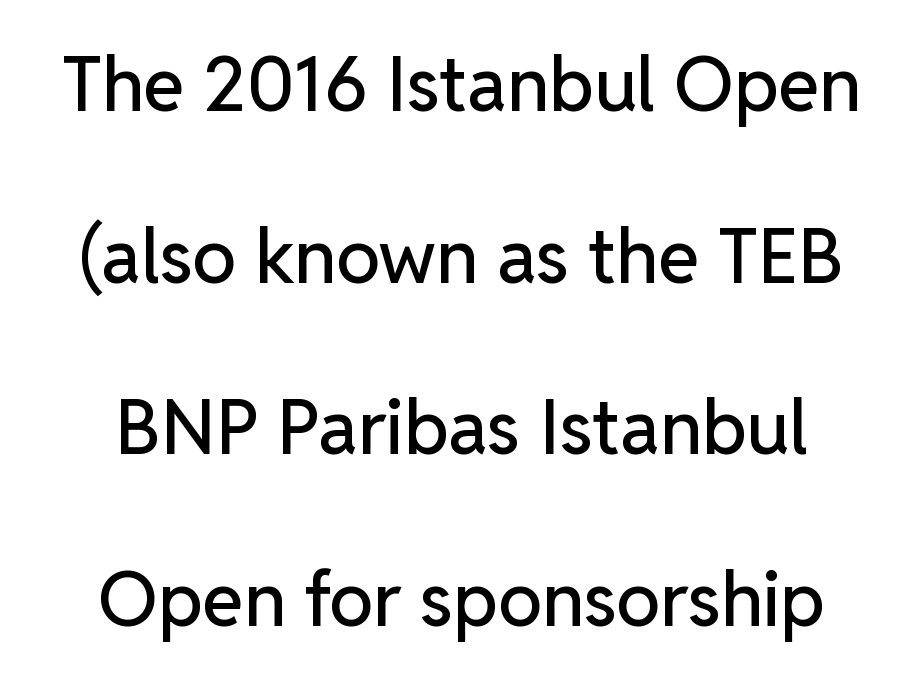
{"serif": "no", "italic": "no", "width": "normal", "stroke_contrast": "low", "x_height": "medium", "monospaced": "no", "underline": "no", "line_spacing": "loose", "line_spacing_ratio": 2.29, "letter_spacing": "normal", "letter_spacing_em": 0.0, "glyph_px": 75}
